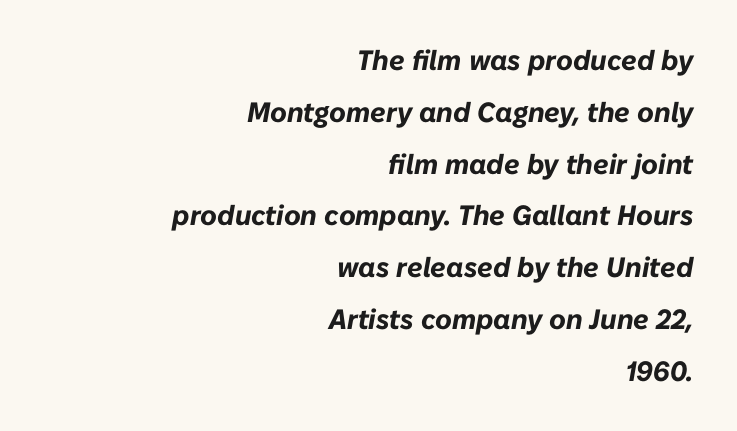
{"italic": "yes", "lean": "right", "slant_degrees": 10, "bold": "yes", "weight": "bold", "width": "normal", "stroke_contrast": "low", "x_height": "medium", "monospaced": "no", "underline": "no", "align": "right", "line_spacing_ratio": 1.85, "letter_spacing": "normal", "letter_spacing_em": 0.0, "glyph_px": 28}
